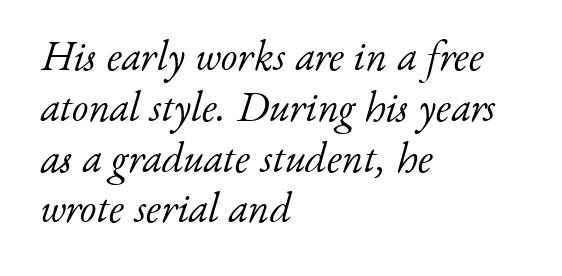
Stroke mass is kept to a normal reading level or below. Clear beneath every line of the passage. The setting favours the left margin, as ordinary paragraphs usually do. The passage shown has conventional tracking throughout. Unlike a clean sans, this face finishes its strokes with serifs. Do the characters align in a grid? No, the font is proportional.
